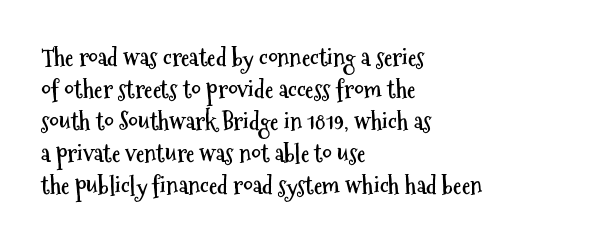
Q: Is the text bold? A: Yes.
Q: Is the text italic (slanted)? A: No, it is upright.
Q: Is the text underlined? A: No.
Q: How is the paragraph aligned? A: Left-aligned.
Q: Is the spacing between letters normal or unusually wide? A: Normal.
Q: Is the spacing between lines tight, normal or loose? A: Normal.
